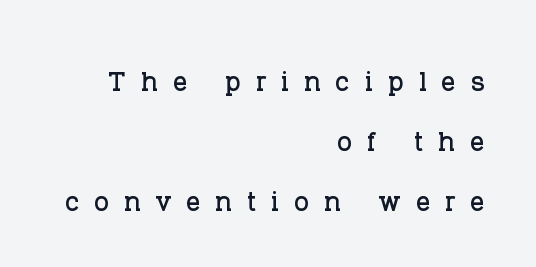
Q: Is the text italic (slanted)? A: No, it is upright.
Q: Is the typeface a serif or a sans-serif typeface? A: Serif.
Q: Is the text underlined? A: No.
Q: How is the paragraph aligned? A: Right-aligned.
Q: Is the spacing between letters normal or unusually wide? A: Unusually wide.
Q: Is the spacing between lines tight, normal or loose? A: Normal.
Q: Width (condensed, normal, or wide)? A: Normal.
Q: Stroke contrast? A: Low.
Q: x-height? A: Large.
Q: Monospaced? A: No.
